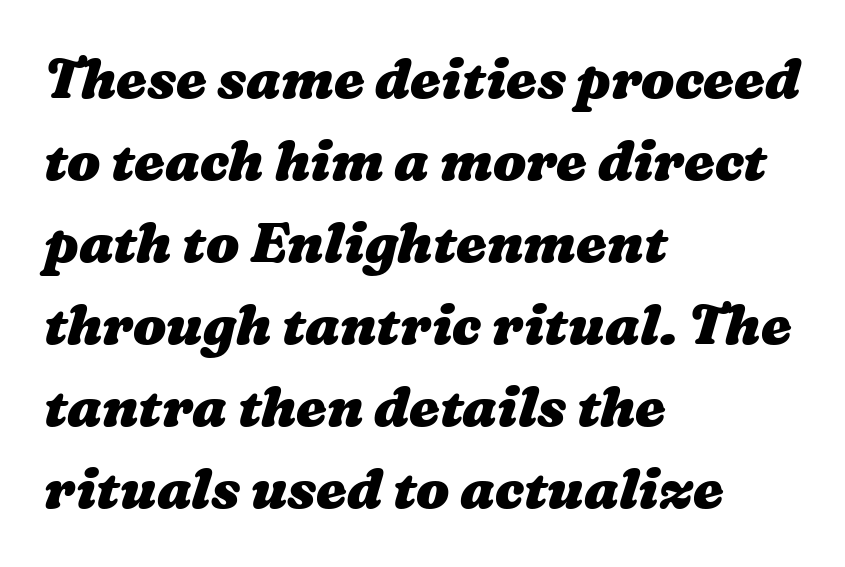
Alignment: flush left. Evenly set lines give the paragraph a standard silhouette. Bare-footed words on every line. Each glyph is drawn with heavy, bold strokes.
